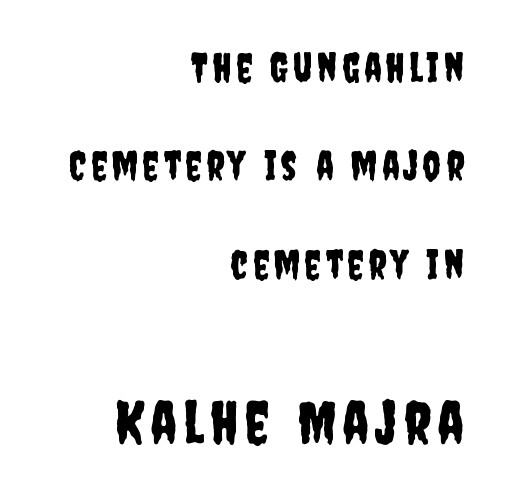
Look at the glyph heights: the lower group is clearly the bigger setting. Are there feet on the stems? There aren't — it's a sans. In CSS terms this would be text-align: right. You could not count columns in this text — the font is proportionally spaced. The space between consecutive lines is lavish. Decoration check: the copy has no underline.
